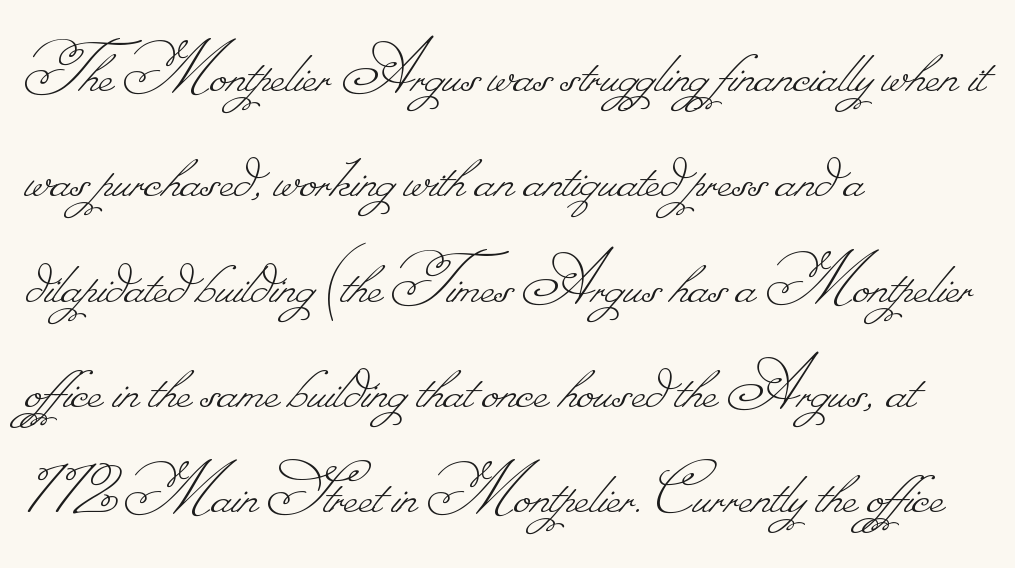
Q: Is the text bold? A: No.
Q: Is the text underlined? A: No.
Q: How is the paragraph aligned? A: Left-aligned.
Q: Is the spacing between letters normal or unusually wide? A: Normal.
Q: Is the spacing between lines tight, normal or loose? A: Normal.
Q: Width (condensed, normal, or wide)? A: Normal.
Q: Stroke contrast? A: Low.
Q: Monospaced? A: No.
